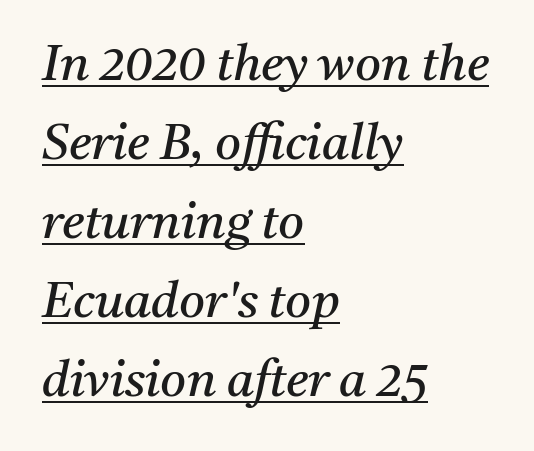
Note the varied advance widths — an 'i' is clearly narrower than an 'm'. Does the copy run flush right? No — it runs flush left. The rendering keeps characters at their native spacing. To sum up the face: it has serifs.
